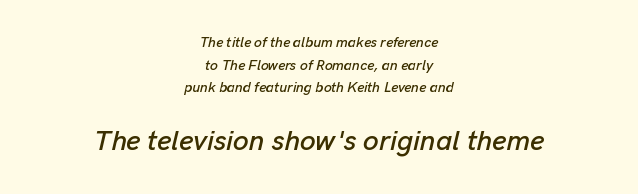
Q: Is the text italic (slanted)? A: Yes, it leans right by about 13 degrees.
Q: Is the text underlined? A: No.
Q: How is the paragraph aligned? A: Centered.
Q: Is the spacing between letters normal or unusually wide? A: Normal.
Q: Is the spacing between lines tight, normal or loose? A: Normal.
Q: Which block of text is set in a larger size, the first (top) or the second (bottom)? A: The second (bottom) one.
Q: Width (condensed, normal, or wide)? A: Normal.
Q: Stroke contrast? A: Low.
Q: x-height? A: Medium.
Q: Monospaced? A: No.
